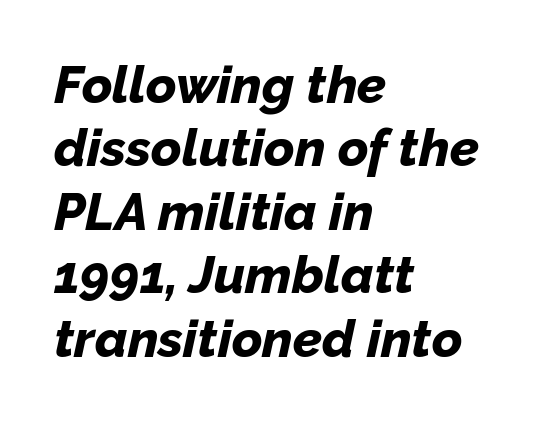
Compared with typical body copy, the letter spacing here is the same. Is the type bold? Yes — the strokes are clearly thick and heavy. The typesetter chose a ragged-right arrangement here. The glyphs are unaccompanied by any horizontal stroke below them.
